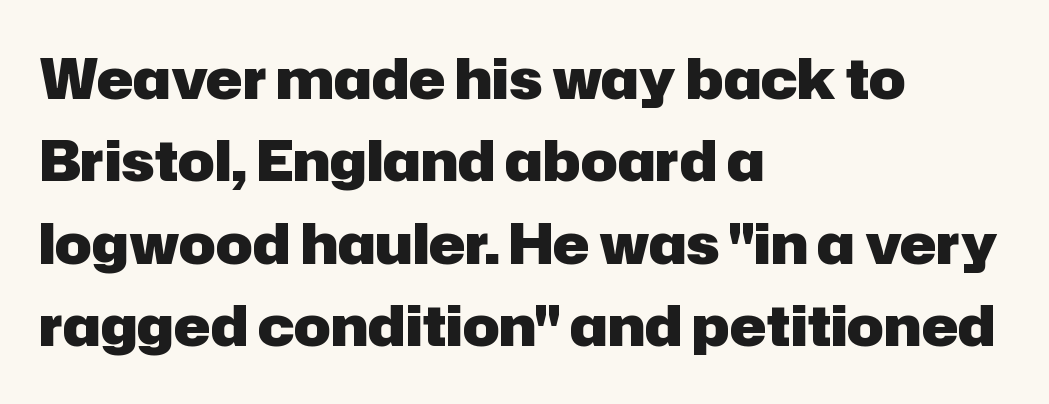
The image shows 55 px heavy sans-serif type, upright; set left-aligned, normal line spacing (1.5x), normal letter spacing, not underlined; low stroke contrast and a medium x-height.
